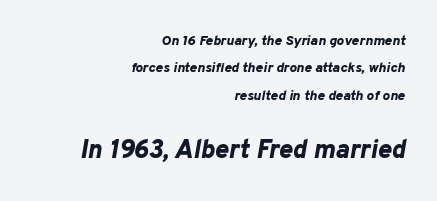
The image shows 26 px bold type, italic (leaning right); set right-aligned, loose line spacing (1.96x), normal letter spacing, not underlined; the second (bottom) block is 1.86x larger.
